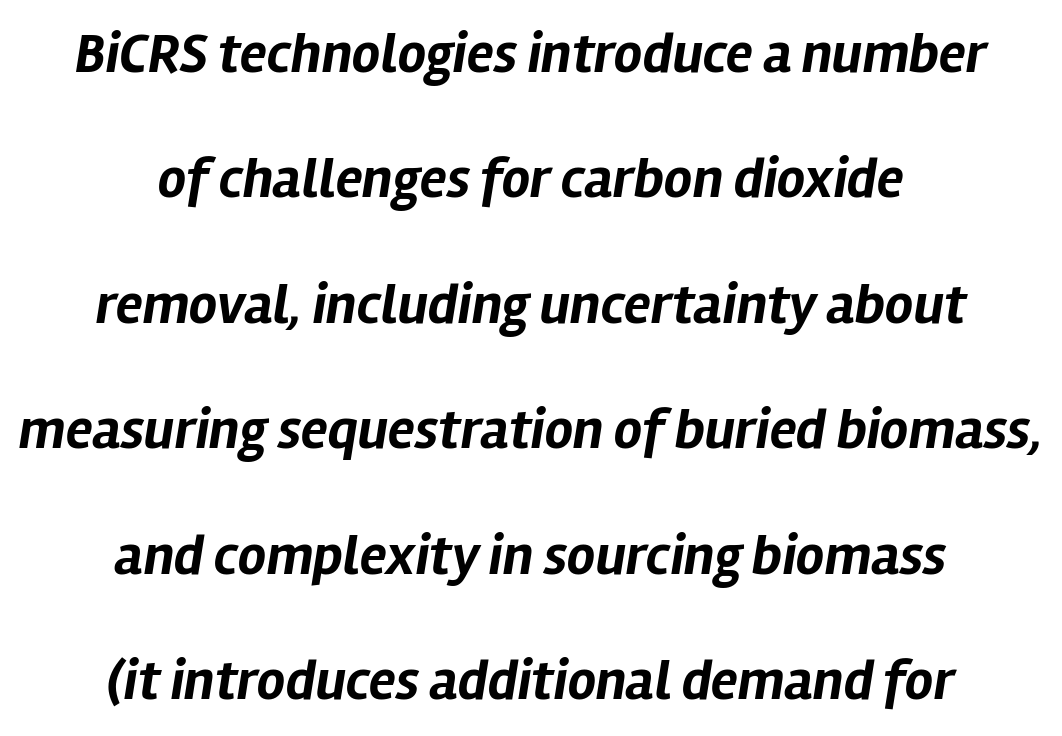
Look at the tracking — it's just the regular setting, nothing added. This is oblique type, the kind used for emphasis or titles. The rendering uses natural spacing where letterforms have individual widths. No word sits above an underline. The passage shown stacks its lines with a broad gap.
